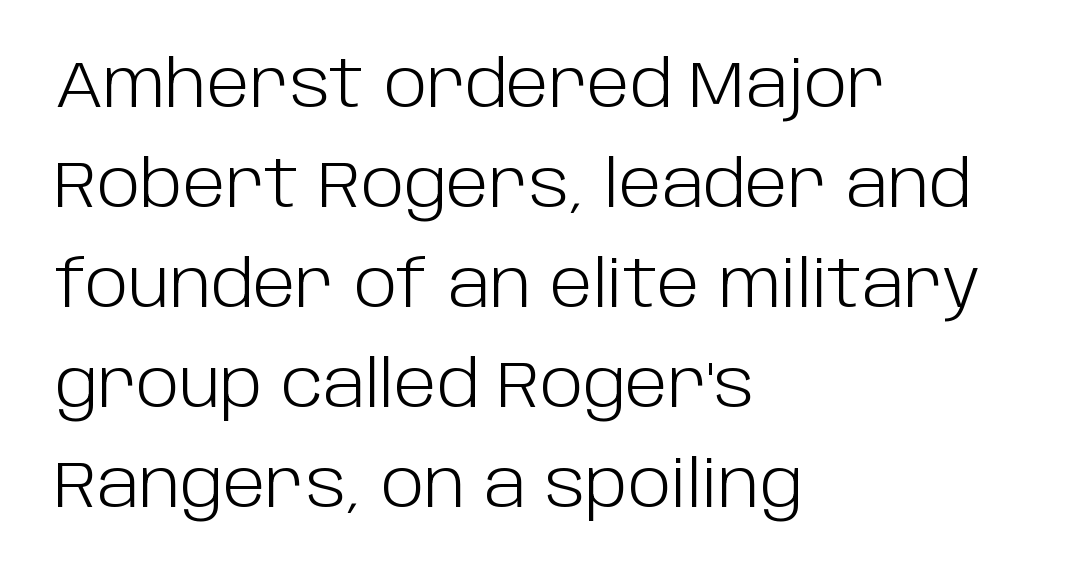
{"serif": "no", "italic": "no", "bold": "no", "weight": "light", "width": "normal", "stroke_contrast": "low", "x_height": "large", "monospaced": "no", "underline": "no", "align": "left", "line_spacing": "normal", "line_spacing_ratio": 1.54, "letter_spacing": "normal", "letter_spacing_em": 0.0, "glyph_px": 65}
